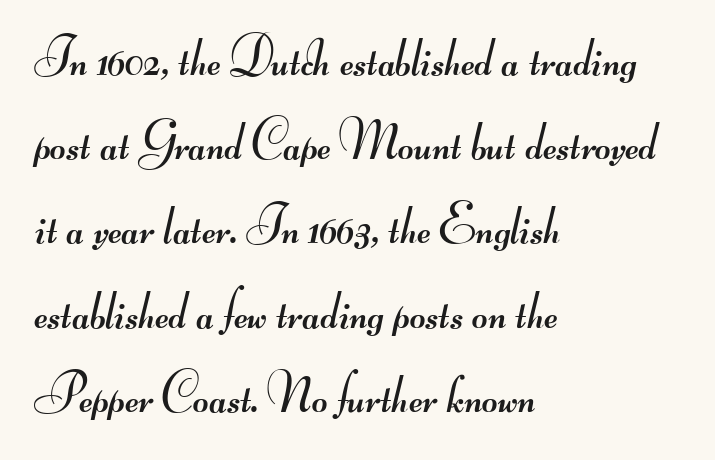
The face used here is proportionally spaced, like ordinary book or web type. Layout note: lines flush left. Tracking here is standard; glyphs follow each other at the usual distance. The space directly below the letters is spotless.
